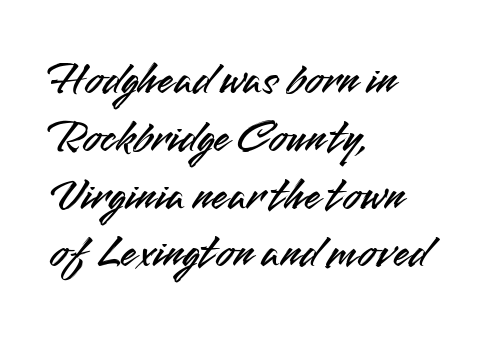
This sample is left-justified, so line endings fall wherever the words run out. The font family rendered here belongs to the sans-serif group. Is the letter spacing exaggerated? No — it looks like the ordinary default. Proportional: the letters do not fall into vertical columns. The space beneath each line is pristine and unruled.
